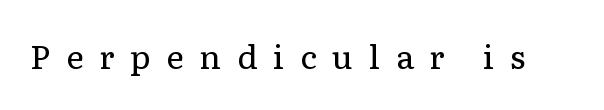
This is roman type, the default non-slanted kind. Unbolded letterforms with no extra heft. The gaps between neighbouring characters are conspicuously large. Note the varied advance widths — an 'i' is clearly narrower than an 'm'.
